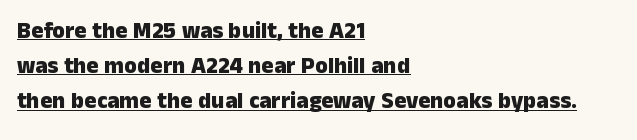
The image shows 23 px bold type, upright; set left-aligned, normal line spacing (1.53x), normal letter spacing, underlined.
